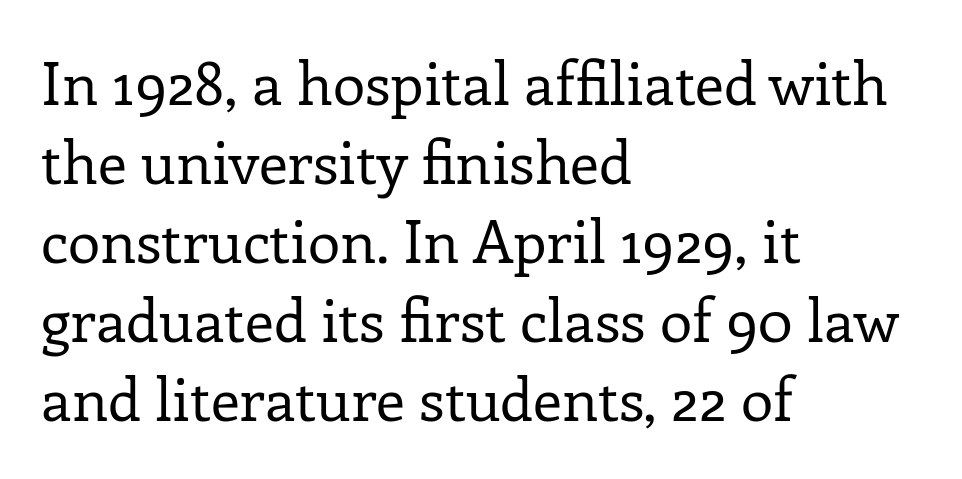
The image shows 59 px regular-weight serif type, upright; set left-aligned, normal line spacing (1.34x), normal letter spacing, not underlined; low stroke contrast and a medium x-height.
